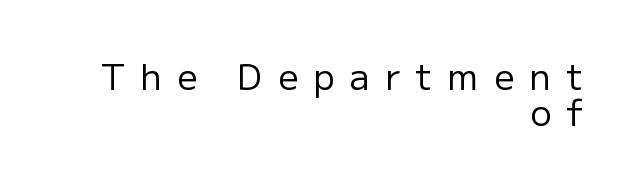
{"serif": "no", "italic": "no", "bold": "no", "weight": "regular", "width": "normal", "stroke_contrast": "low", "x_height": "medium", "monospaced": "no", "underline": "no", "align": "right", "line_spacing": "tight", "line_spacing_ratio": 0.99, "letter_spacing": "wide", "letter_spacing_em": 0.42, "glyph_px": 36}
